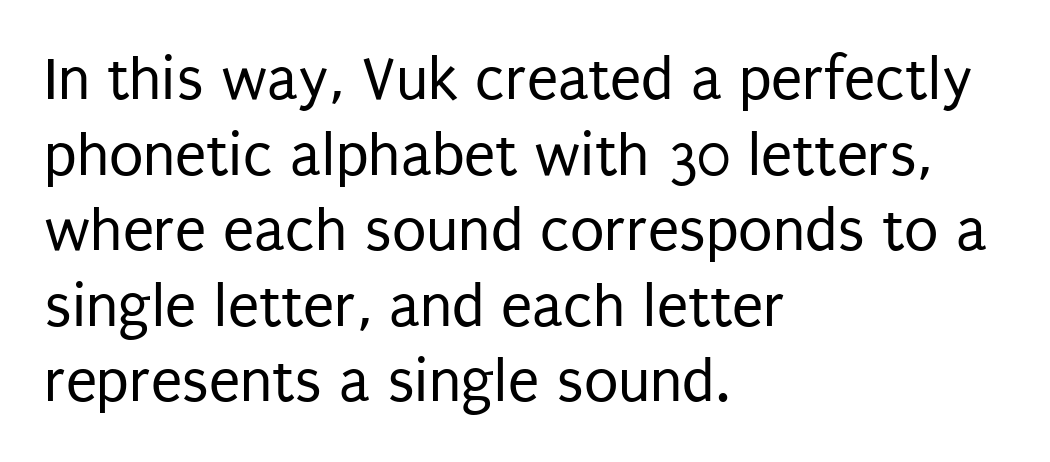
Each letter keeps its own natural width here, so spacing adapts to shape. Honestly, there is no underline to notice here at all. Stems here are at most as thick as an everyday book face. All the whitespace from short lines collects on the right. This is sans-serif lettering, the kind often seen on screens and signage. These lines were composed using upright roman letters.
